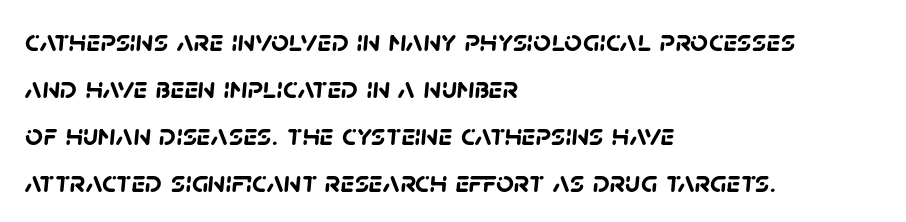
Q: Is the text bold? A: Yes.
Q: Is the typeface a serif or a sans-serif typeface? A: Sans-serif.
Q: Is the text underlined? A: No.
Q: How is the paragraph aligned? A: Left-aligned.
Q: Is the spacing between letters normal or unusually wide? A: Normal.
Q: Is the spacing between lines tight, normal or loose? A: Normal.
Q: Width (condensed, normal, or wide)? A: Normal.
Q: Stroke contrast? A: Low.
Q: x-height? A: Large.
Q: Monospaced? A: No.
